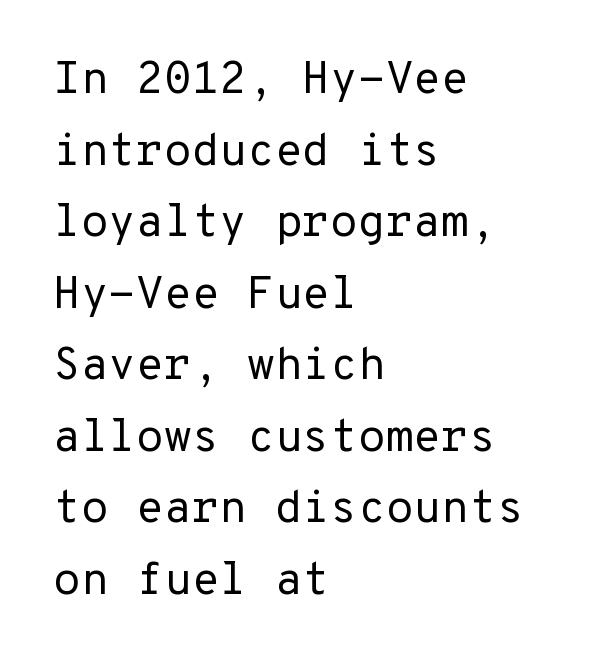
Q: Is the text bold? A: No.
Q: Is the text italic (slanted)? A: No, it is upright.
Q: Is the typeface a serif or a sans-serif typeface? A: Sans-serif.
Q: Is the text underlined? A: No.
Q: How is the paragraph aligned? A: Left-aligned.
Q: Is the spacing between letters normal or unusually wide? A: Normal.
Q: Is the spacing between lines tight, normal or loose? A: Normal.
Q: Width (condensed, normal, or wide)? A: Normal.
Q: Stroke contrast? A: Low.
Q: x-height? A: Medium.
